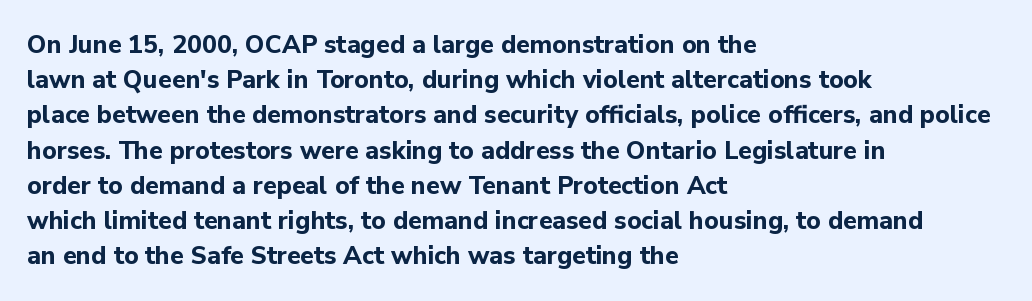
The image shows 25 px bold type, upright; set left-aligned, normal line spacing (1.41x), normal letter spacing, not underlined.
